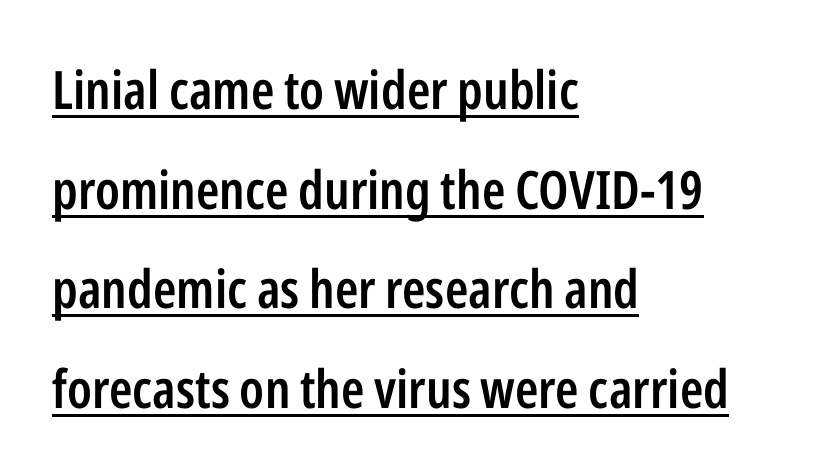
The image shows 53 px semibold, condensed sans-serif type, upright; set left-aligned, line spacing 1.88x, normal letter spacing, underlined; low stroke contrast and a medium x-height.
